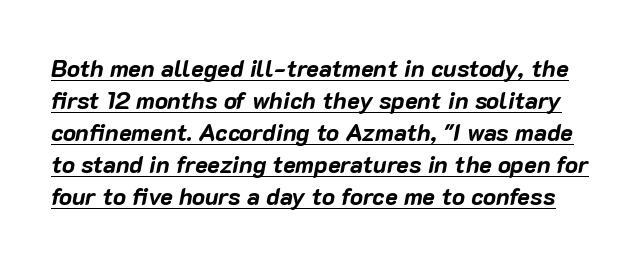
{"italic": "yes", "lean": "right", "slant_degrees": 10, "bold": "yes", "underline": "yes", "line_spacing": "normal", "line_spacing_ratio": 1.33, "letter_spacing": "normal", "letter_spacing_em": 0.0, "glyph_px": 24}
